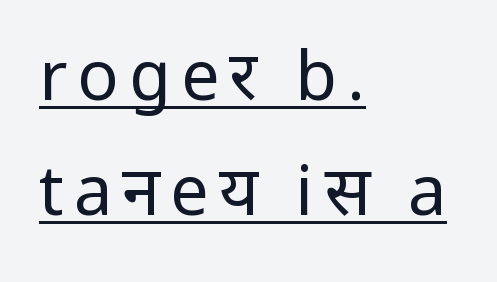
Q: Is the text bold? A: No.
Q: Is the text italic (slanted)? A: No, it is upright.
Q: Is the typeface a serif or a sans-serif typeface? A: Sans-serif.
Q: Is the text underlined? A: Yes.
Q: How is the paragraph aligned? A: Left-aligned.
Q: Is the spacing between lines tight, normal or loose? A: Normal.
Q: Width (condensed, normal, or wide)? A: Normal.
Q: Stroke contrast? A: Low.
Q: x-height? A: Medium.
Q: Monospaced? A: No.
